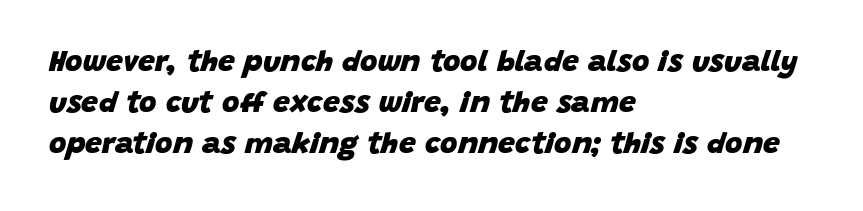
Q: Is the text bold? A: Yes.
Q: Is the text italic (slanted)? A: Yes, it leans right by about 15 degrees.
Q: Is the text underlined? A: No.
Q: How is the paragraph aligned? A: Left-aligned.
Q: Is the spacing between letters normal or unusually wide? A: Normal.
Q: Is the spacing between lines tight, normal or loose? A: Normal.
Q: Width (condensed, normal, or wide)? A: Normal.
Q: Stroke contrast? A: Low.
Q: x-height? A: Large.
Q: Monospaced? A: No.
